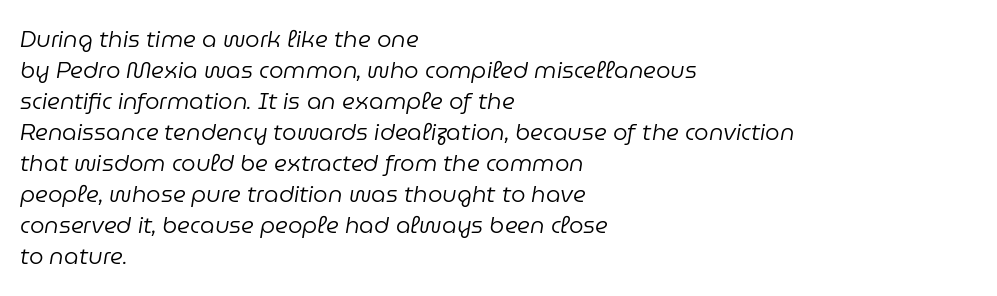
{"italic": "yes", "lean": "right", "slant_degrees": 9, "bold": "no", "underline": "no", "align": "left", "line_spacing": "normal", "line_spacing_ratio": 1.35, "letter_spacing": "normal", "letter_spacing_em": 0.0, "glyph_px": 23}
